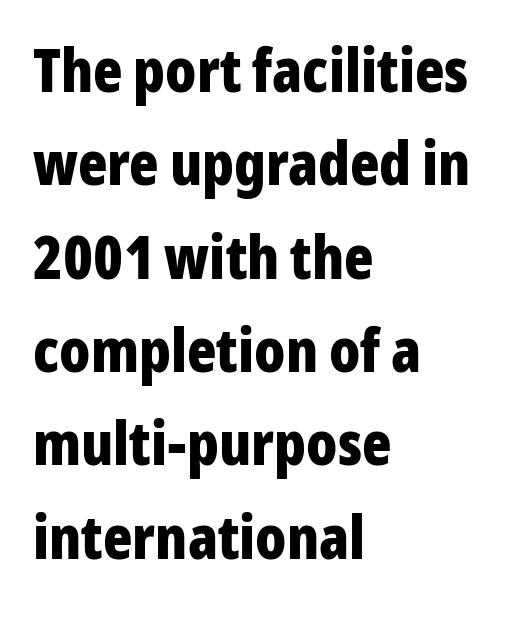
Summary of vertical rhythm: regular, with standard interline spacing. The rendering uses a bold face; every stroke is thick and dark. Serif or sans? Sans — the stroke terminals are bare. This rendering features lettering with no underline. Note the varied advance widths — an 'i' is clearly narrower than an 'm'.
